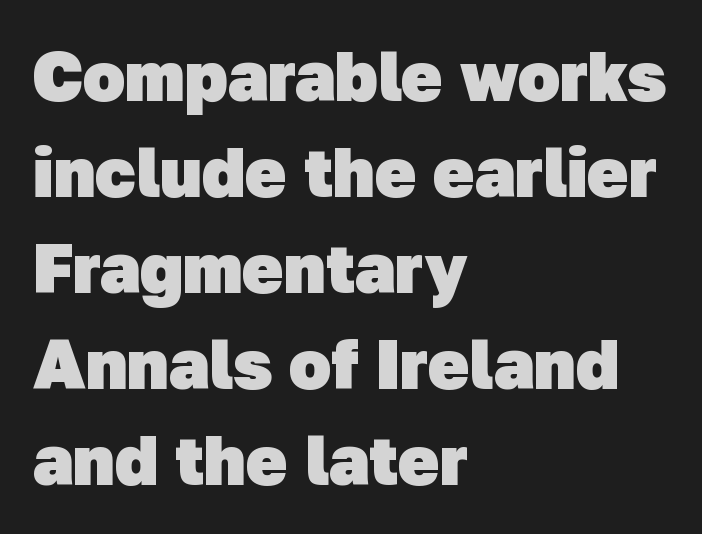
{"serif": "no", "bold": "yes", "weight": "heavy", "width": "normal", "stroke_contrast": "low", "x_height": "medium", "monospaced": "no", "underline": "no", "align": "left", "line_spacing": "normal", "line_spacing_ratio": 1.39, "letter_spacing": "normal", "letter_spacing_em": 0.0, "glyph_px": 69}
